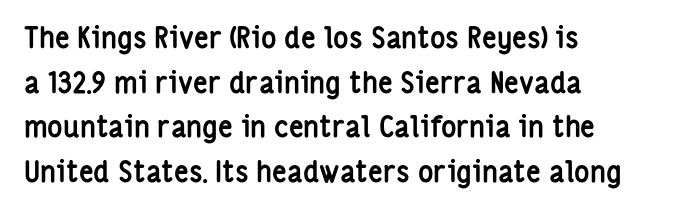
The gap between lines stays unmarked. Observe the absence of serifs on each vertical stroke in this sample. Reading down the column, the eye jumps a familiar distance to each next line. When letters stand straight like this, we call the style roman or upright.
